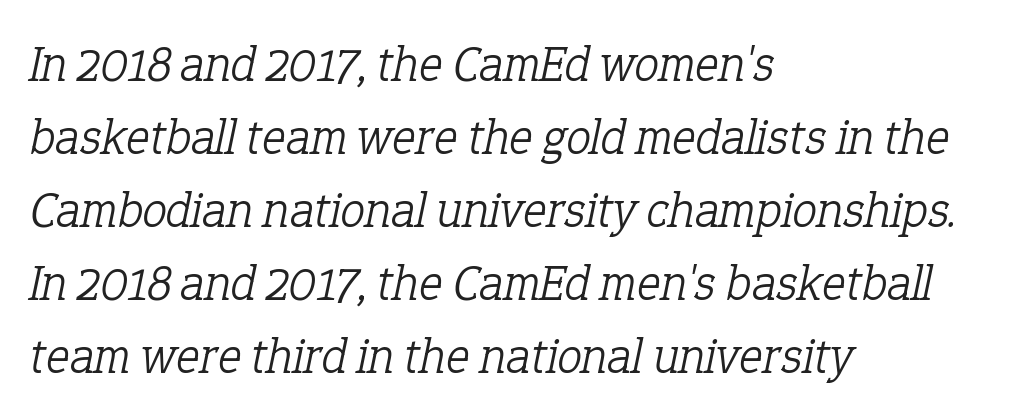
The image shows 50 px light serif type, italic (leaning right); set left-aligned, normal line spacing (1.46x), normal letter spacing, not underlined; low stroke contrast and a medium x-height.
